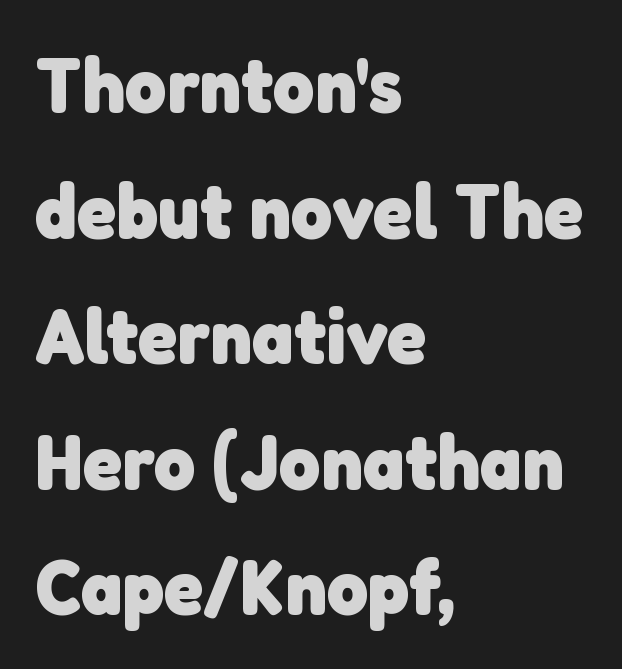
{"serif": "no", "bold": "yes", "weight": "heavy", "width": "normal", "stroke_contrast": "low", "x_height": "medium", "monospaced": "no", "underline": "no", "align": "left", "line_spacing": "normal", "line_spacing_ratio": 1.59, "letter_spacing": "normal", "letter_spacing_em": 0.0, "glyph_px": 79}
